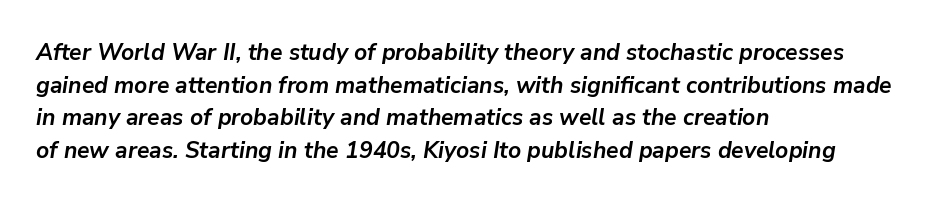
The rendering keeps characters at their native spacing. Plenty of ink on the page — the face is bold. Style check: oblique. Type without underlining. Leading matches the norm, producing a regular column. Caption: multi-line text, flush left, ragged right.
